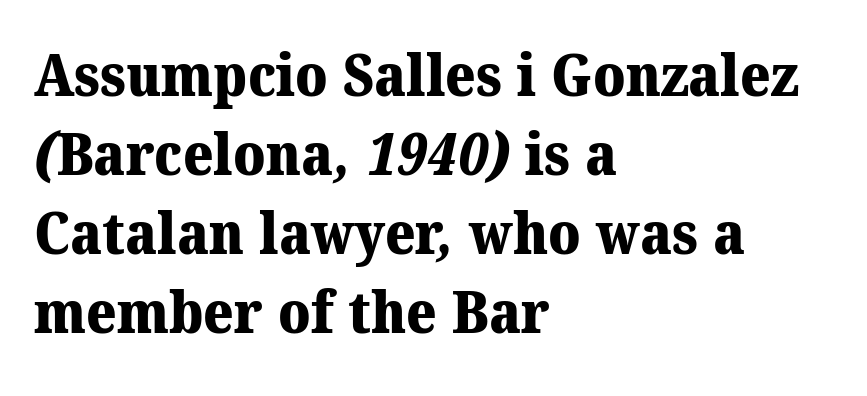
The image shows 58 px heavy serif type; set left-aligned, normal line spacing (1.36x), normal letter spacing, not underlined; medium stroke contrast and a medium x-height.
